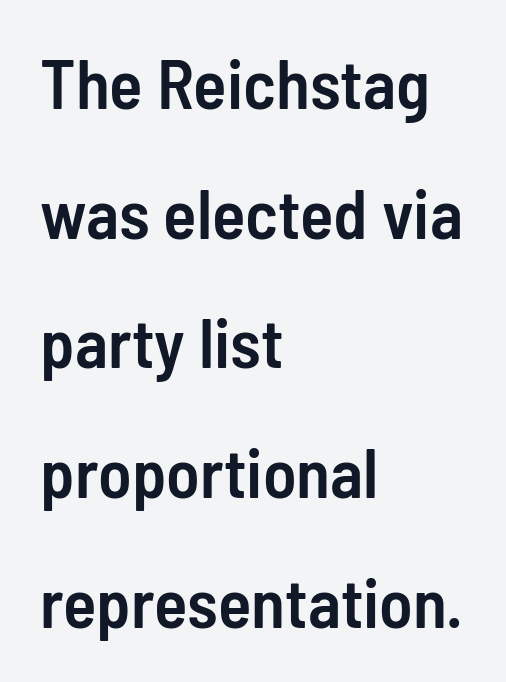
Q: Is the text bold? A: Semi-bold.
Q: Is the text italic (slanted)? A: No, it is upright.
Q: Is the typeface a serif or a sans-serif typeface? A: Sans-serif.
Q: Is the text underlined? A: No.
Q: How is the paragraph aligned? A: Left-aligned.
Q: Is the spacing between letters normal or unusually wide? A: Normal.
Q: Width (condensed, normal, or wide)? A: Condensed.
Q: Stroke contrast? A: Low.
Q: x-height? A: Medium.
Q: Monospaced? A: No.
